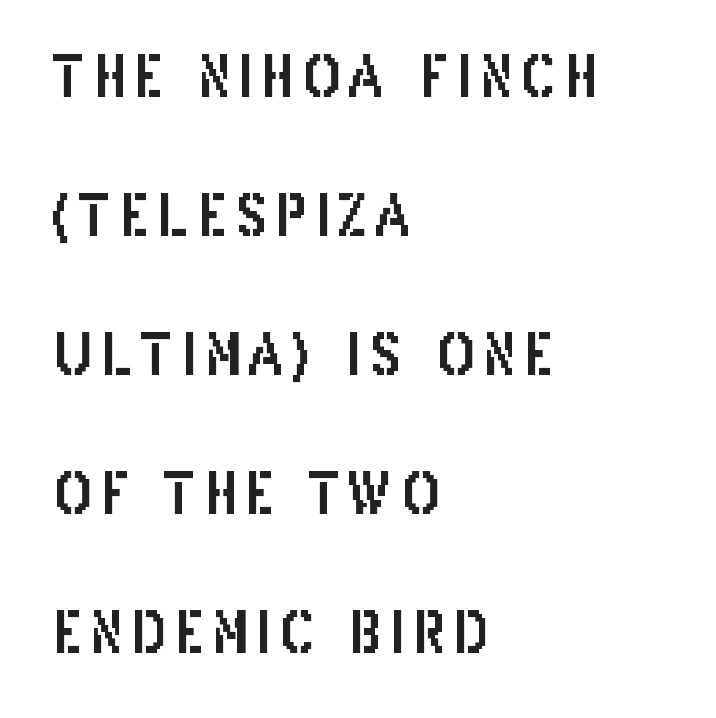
The image shows 57 px condensed sans-serif type, upright; set left-aligned, loose line spacing (2.44x), not underlined; low stroke contrast and a large x-height.
